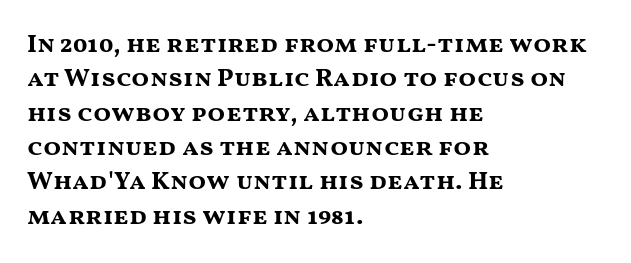
{"italic": "no", "bold": "yes", "underline": "no", "align": "left", "line_spacing": "normal", "line_spacing_ratio": 1.32, "letter_spacing": "normal", "letter_spacing_em": 0.0, "glyph_px": 26}
